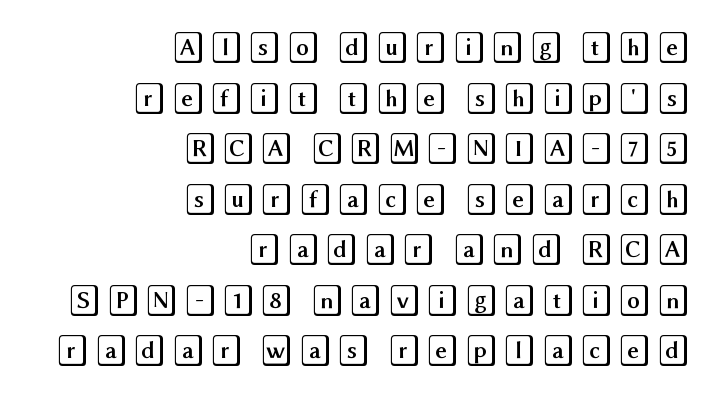
Q: Is the text italic (slanted)? A: No, it is upright.
Q: Is the text underlined? A: No.
Q: How is the paragraph aligned? A: Right-aligned.
Q: Is the spacing between lines tight, normal or loose? A: Normal.
Q: Width (condensed, normal, or wide)? A: Wide.
Q: x-height? A: Large.
